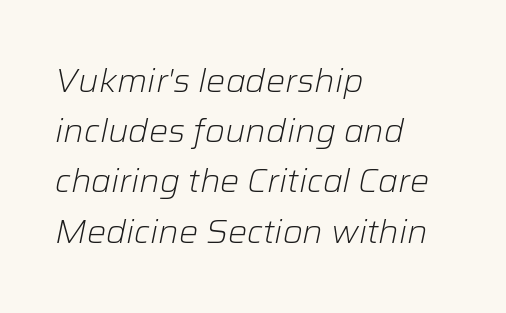
{"italic": "yes", "lean": "right", "slant_degrees": 12, "bold": "no", "weight": "light", "width": "normal", "stroke_contrast": "low", "x_height": "medium", "monospaced": "no", "underline": "no", "align": "left", "line_spacing": "normal", "line_spacing_ratio": 1.57, "letter_spacing": "normal", "letter_spacing_em": 0.0, "glyph_px": 32}
